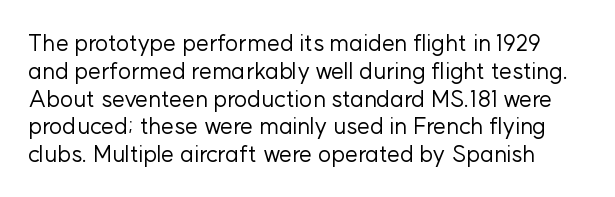
{"italic": "no", "bold": "no", "underline": "no", "line_spacing_ratio": 1.21, "letter_spacing": "normal", "letter_spacing_em": 0.0, "glyph_px": 23}
